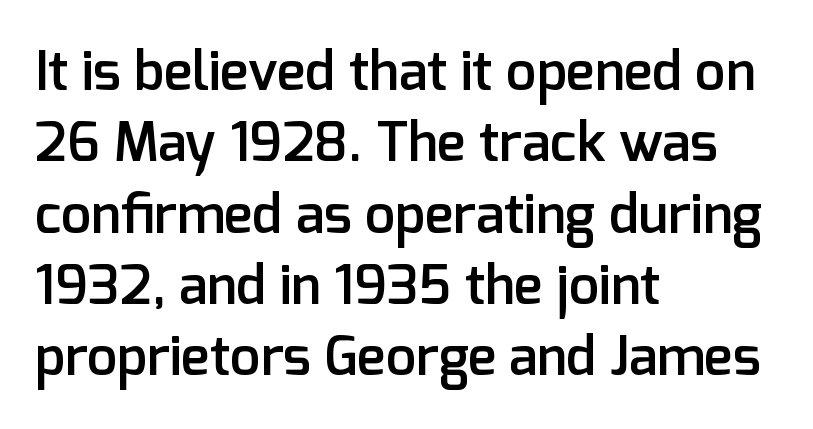
The image shows 54 px semibold sans-serif type, upright; set left-aligned, normal line spacing (1.32x), normal letter spacing, not underlined; low stroke contrast and a medium x-height.
